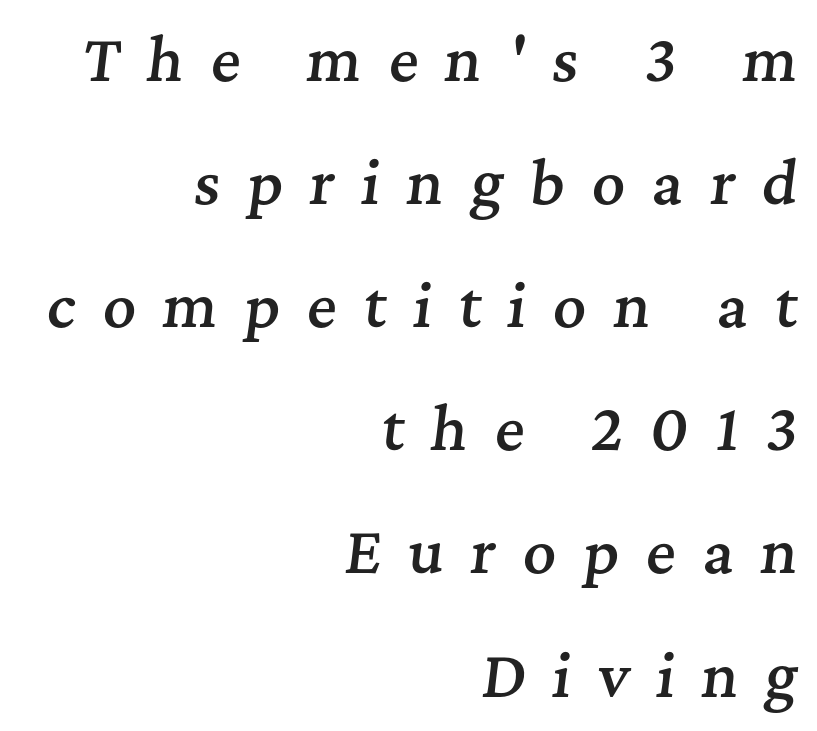
The image shows 57 px semibold serif type, italic (leaning right); set right-aligned, loose line spacing (2.16x), unusually wide letter spacing (+0.47 em), not underlined; medium stroke contrast and a medium x-height.
